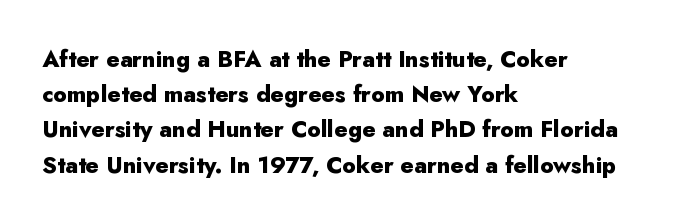
{"italic": "no", "bold": "yes", "underline": "no", "align": "left", "line_spacing": "normal", "line_spacing_ratio": 1.53, "letter_spacing": "normal", "letter_spacing_em": 0.0, "glyph_px": 23}
